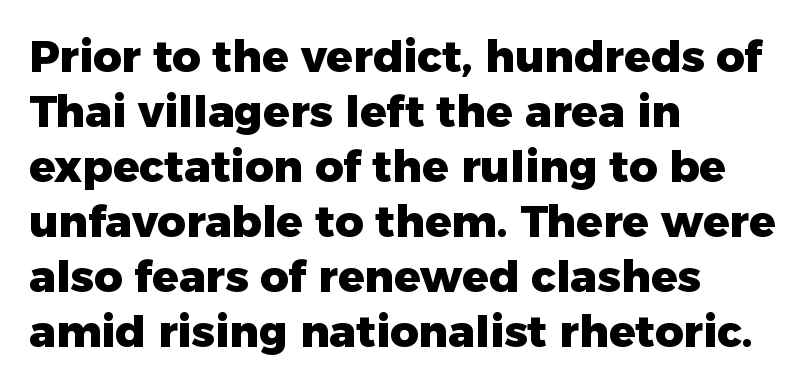
Letters rest on an invisible, unmarked baseline. Thick stems and heavy bowls — unmistakably bold. Character widths vary here, with narrow letters taking less room than wide ones. This sample uses a sans-serif face. The ragged edge is on the right, which tells us the setting is flush left.
